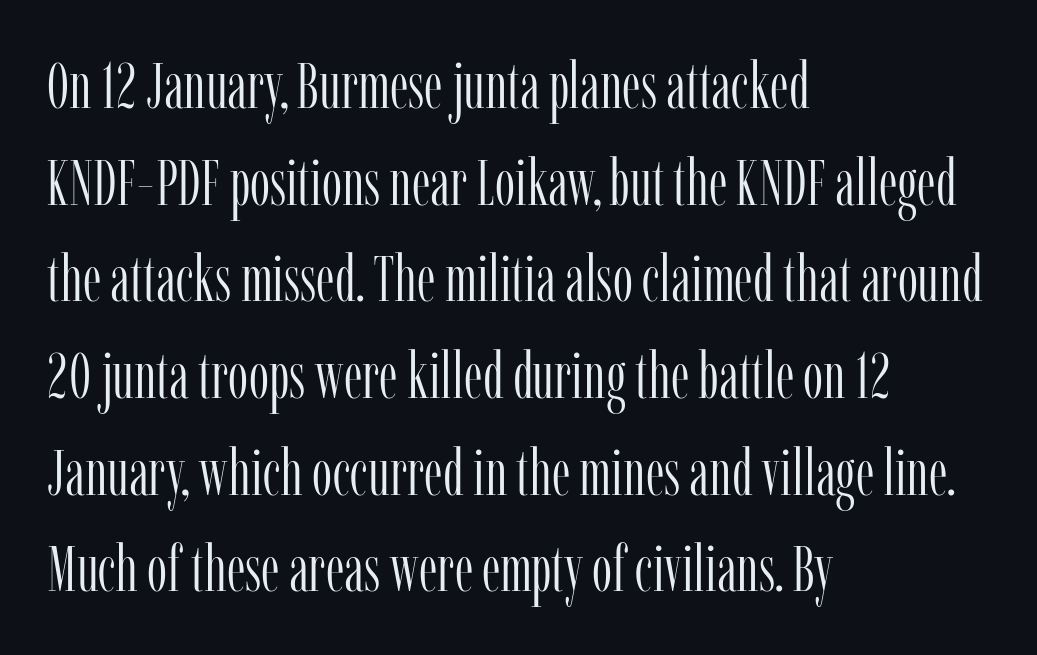
This sample uses plain, unmodified letter spacing. Layout note: lines flush left. The glyphs are unaccompanied by any horizontal stroke below them. The axis of the letterforms is exactly vertical. Is this a fixed-width face? No — the glyphs have proportional, varying widths.
